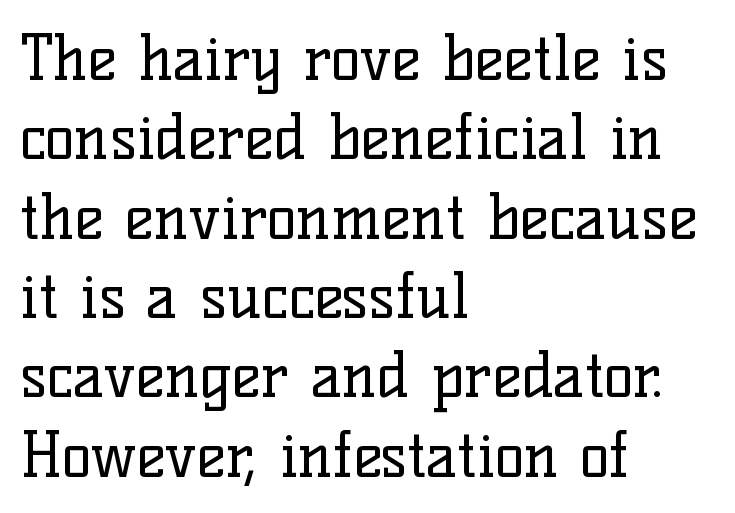
The image shows 62 px regular-weight serif type, upright; set left-aligned, normal line spacing (1.28x), normal letter spacing, not underlined; low stroke contrast and a medium x-height.
